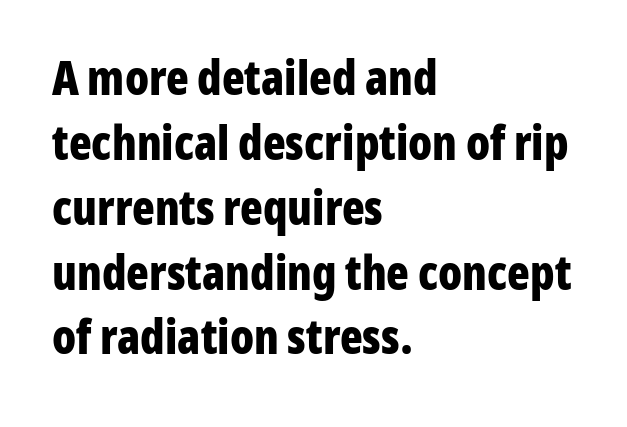
The image shows 47 px bold, condensed sans-serif type, upright; set left-aligned, normal line spacing (1.38x), normal letter spacing, not underlined; low stroke contrast and a medium x-height.
